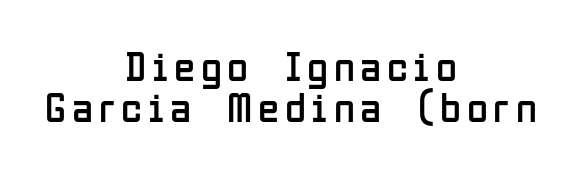
{"serif": "no", "italic": "no", "bold": "no", "weight": "regular", "width": "condensed", "stroke_contrast": "low", "x_height": "medium", "monospaced": "no", "underline": "no", "align": "center", "line_spacing": "tight", "line_spacing_ratio": 0.96, "glyph_px": 43}
